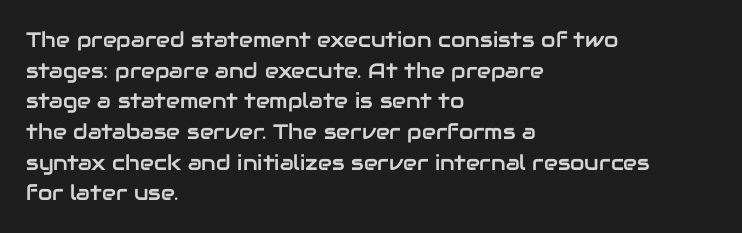
Q: Is the text italic (slanted)? A: No, it is upright.
Q: Is the text underlined? A: No.
Q: How is the paragraph aligned? A: Left-aligned.
Q: Is the spacing between letters normal or unusually wide? A: Normal.
Q: Is the spacing between lines tight, normal or loose? A: Normal.
